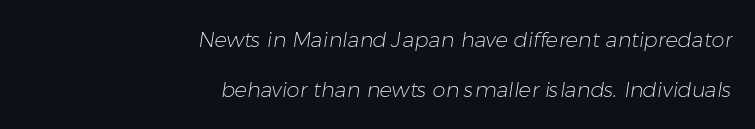
Q: Is the text bold? A: No.
Q: Is the text underlined? A: No.
Q: How is the paragraph aligned? A: Right-aligned.
Q: Is the spacing between letters normal or unusually wide? A: Normal.
Q: Is the spacing between lines tight, normal or loose? A: Loose.
